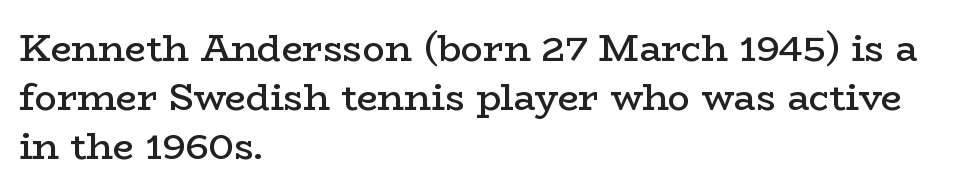
{"serif": "yes", "italic": "no", "bold": "semi", "weight": "semibold", "width": "wide", "stroke_contrast": "low", "x_height": "medium", "monospaced": "no", "underline": "no", "align": "left", "line_spacing": "normal", "line_spacing_ratio": 1.33, "letter_spacing": "normal", "letter_spacing_em": 0.0, "glyph_px": 37}
